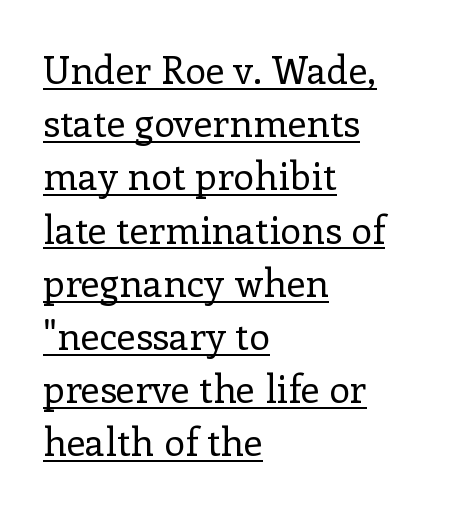
Q: Is the text bold? A: No.
Q: Is the text italic (slanted)? A: No, it is upright.
Q: Is the typeface a serif or a sans-serif typeface? A: Serif.
Q: Is the text underlined? A: Yes.
Q: How is the paragraph aligned? A: Left-aligned.
Q: Is the spacing between letters normal or unusually wide? A: Normal.
Q: Is the spacing between lines tight, normal or loose? A: Normal.
Q: Width (condensed, normal, or wide)? A: Normal.
Q: Stroke contrast? A: Low.
Q: x-height? A: Medium.
Q: Monospaced? A: No.
